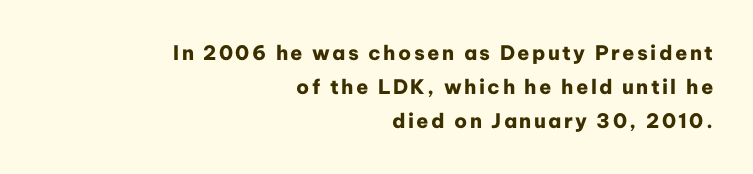
Tall strokes in this sample are plumb rather than angled. Strokes here are thick enough to call this a true bold. The glyphs are unaccompanied by any horizontal stroke below them. Interline gaps are of average width in this sample. The rag falls on the left side of this text block.
